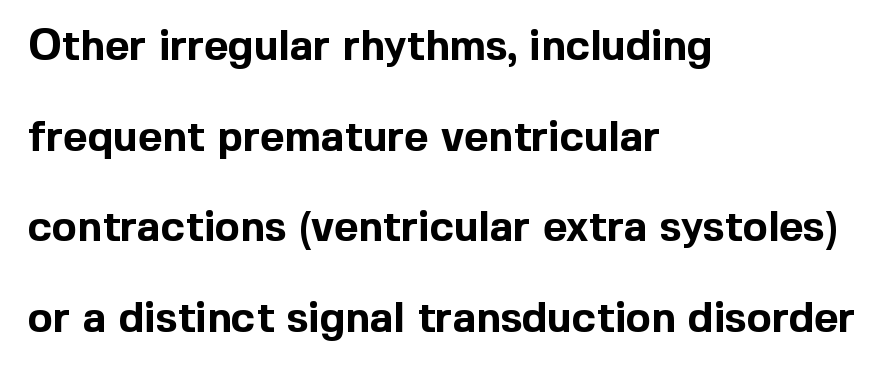
{"serif": "no", "italic": "no", "bold": "yes", "weight": "bold", "width": "normal", "x_height": "medium", "monospaced": "no", "underline": "no", "align": "left", "line_spacing": "loose", "line_spacing_ratio": 2.16, "letter_spacing": "normal", "letter_spacing_em": 0.0, "glyph_px": 42}
